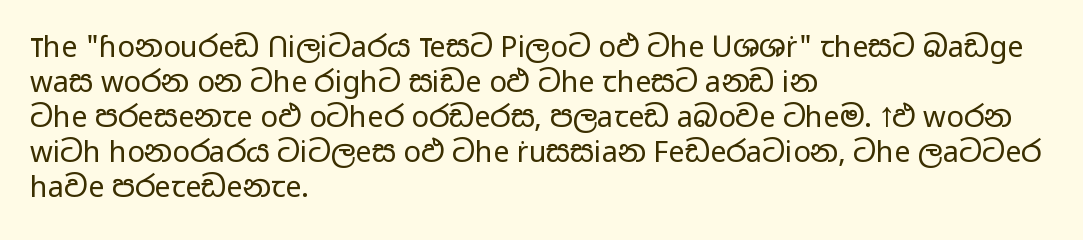
Is there any slant? The stems are plumb. The rag falls on the right side of this text block. Here the designer chose a conventional face with non-uniform glyph widths. Nobody drew a line under any word here. The type is set solid horizontally, with unmodified tracking.
